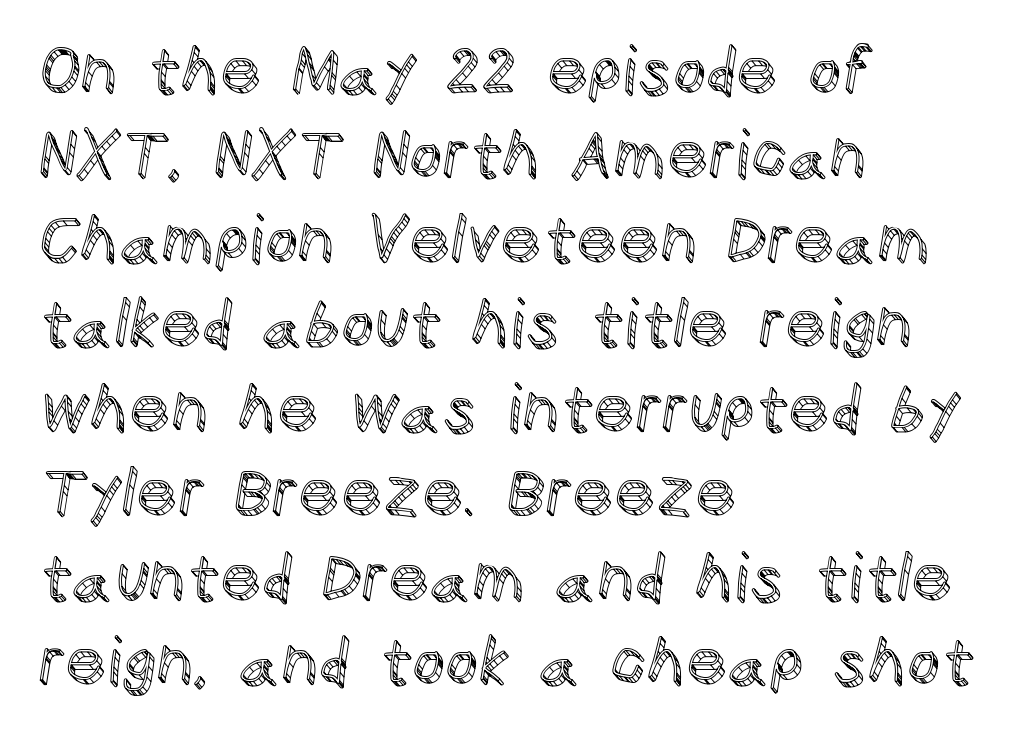
{"width": "normal", "x_height": "large", "monospaced": "no", "underline": "no", "align": "left", "line_spacing": "normal", "line_spacing_ratio": 1.3, "letter_spacing": "normal", "letter_spacing_em": 0.0, "glyph_px": 65}
